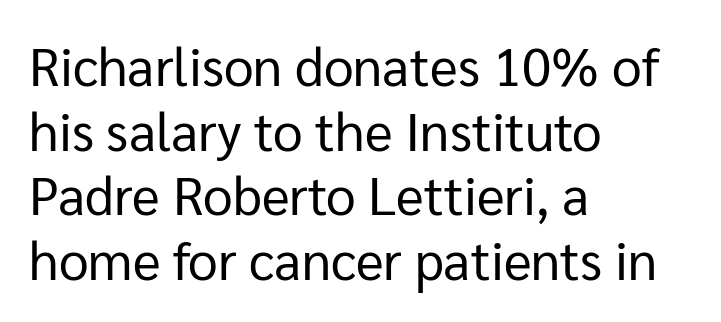
{"serif": "no", "italic": "no", "bold": "no", "weight": "regular", "width": "normal", "stroke_contrast": "low", "x_height": "medium", "monospaced": "no", "underline": "no", "align": "left", "line_spacing_ratio": 1.22, "letter_spacing": "normal", "letter_spacing_em": 0.0, "glyph_px": 53}
